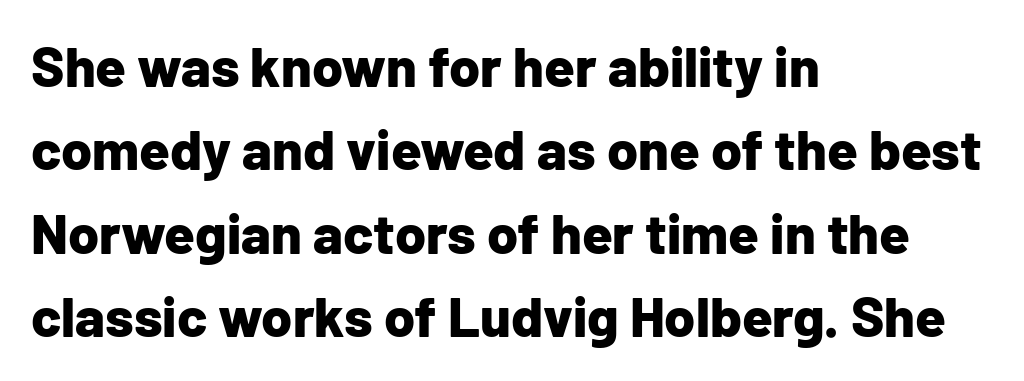
The image shows 56 px bold sans-serif type, upright; set left-aligned, normal line spacing (1.49x), normal letter spacing, not underlined; low stroke contrast and a medium x-height.
